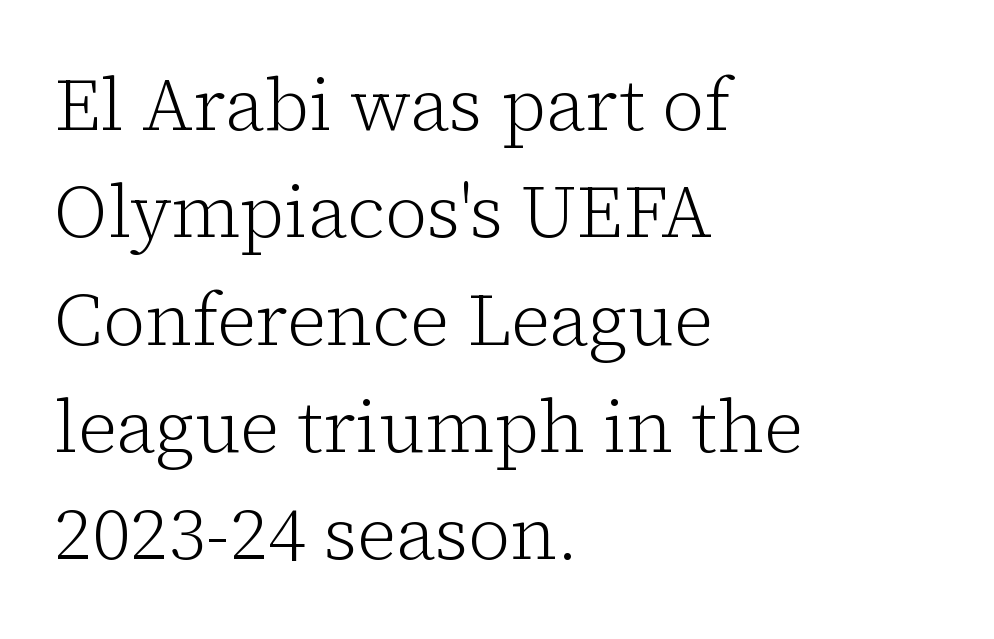
The image shows 73 px light serif type, upright; set left-aligned, normal line spacing (1.47x), normal letter spacing, not underlined; low stroke contrast and a medium x-height.
